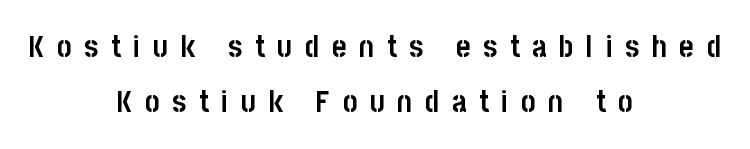
Q: Is the text bold? A: Yes.
Q: Is the text italic (slanted)? A: No, it is upright.
Q: Is the typeface a serif or a sans-serif typeface? A: Sans-serif.
Q: Is the text underlined? A: No.
Q: How is the paragraph aligned? A: Centered.
Q: Is the spacing between letters normal or unusually wide? A: Unusually wide.
Q: Width (condensed, normal, or wide)? A: Condensed.
Q: Stroke contrast? A: Low.
Q: x-height? A: Large.
Q: Monospaced? A: No.
